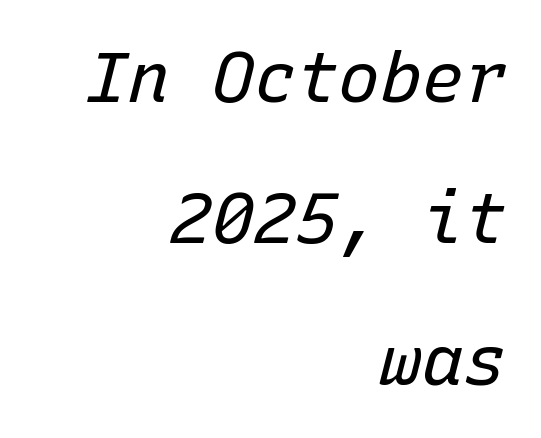
The image shows 70 px regular-weight type, italic (leaning right), monospaced; set right-aligned, loose line spacing (2.02x), normal letter spacing, not underlined; low stroke contrast and a medium x-height.
